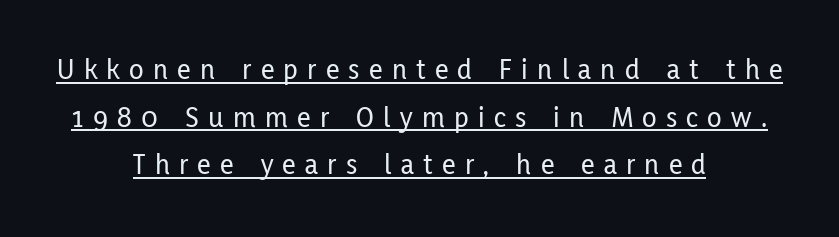
{"serif": "no", "italic": "no", "width": "condensed", "stroke_contrast": "low", "x_height": "medium", "monospaced": "no", "underline": "yes", "align": "center", "line_spacing": "normal", "line_spacing_ratio": 1.59, "letter_spacing": "wide", "letter_spacing_em": 0.31, "glyph_px": 30}
